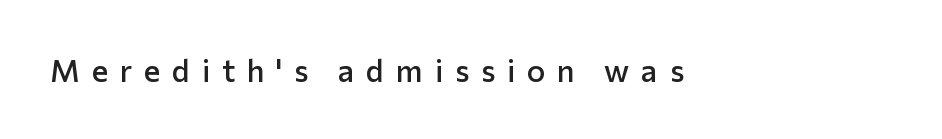
Q: Is the text bold? A: Semi-bold.
Q: Is the text italic (slanted)? A: No, it is upright.
Q: Is the typeface a serif or a sans-serif typeface? A: Sans-serif.
Q: Is the text underlined? A: No.
Q: Is the spacing between letters normal or unusually wide? A: Unusually wide.
Q: Width (condensed, normal, or wide)? A: Normal.
Q: Stroke contrast? A: Low.
Q: x-height? A: Medium.
Q: Monospaced? A: No.
